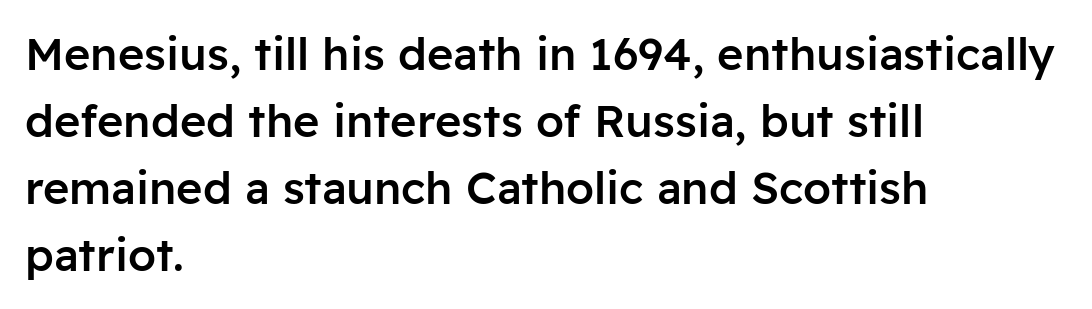
Which margin do the lines hug? The left one — the right edge is uneven. Just letters on the line, the space beneath them empty. The face used here is proportionally spaced, like ordinary book or web type. Glyph-to-glyph distance matches everyday printed text. The font's upright variant was chosen for this text. Honestly, the row spacing looks completely unremarkable.
